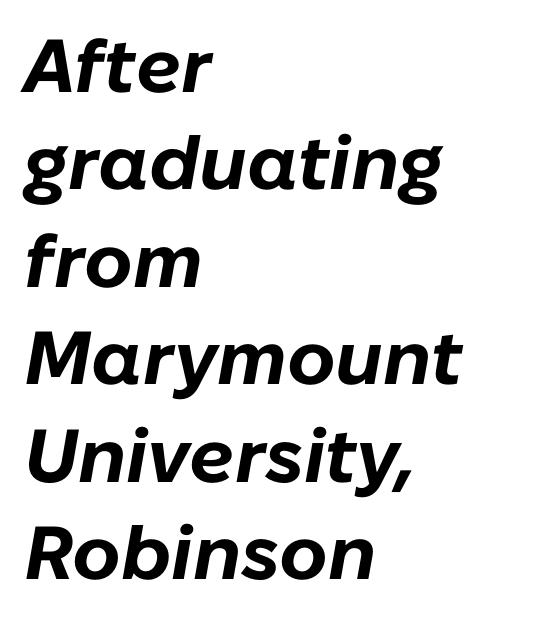
{"italic": "yes", "lean": "right", "slant_degrees": 10, "bold": "yes", "weight": "bold", "width": "normal", "stroke_contrast": "low", "x_height": "medium", "monospaced": "no", "underline": "no", "align": "left", "line_spacing": "normal", "line_spacing_ratio": 1.3, "letter_spacing": "normal", "letter_spacing_em": 0.0, "glyph_px": 75}
